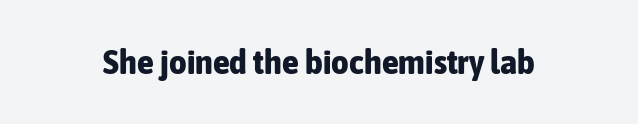
Nothing sits at the stroke ends, so this counts as sans-serif. Here the designer chose a conventional face with non-uniform glyph widths. Words appear dense and cohesive because spacing is normal. Typesetter's note: full bold, strokes at maximum text heaviness.
